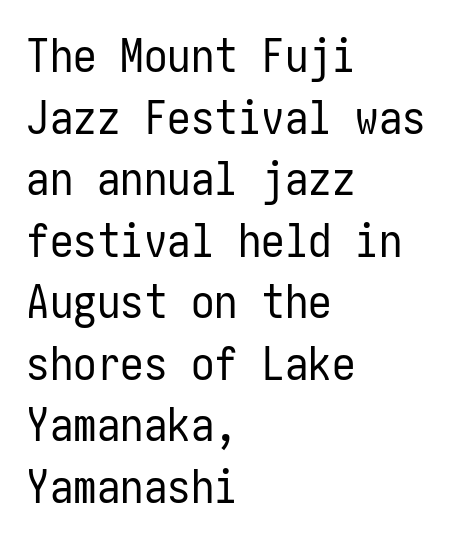
{"serif": "no", "italic": "no", "bold": "no", "weight": "regular", "width": "condensed", "stroke_contrast": "low", "x_height": "medium", "underline": "no", "align": "left", "line_spacing": "normal", "line_spacing_ratio": 1.31, "letter_spacing": "normal", "letter_spacing_em": 0.0, "glyph_px": 47}
